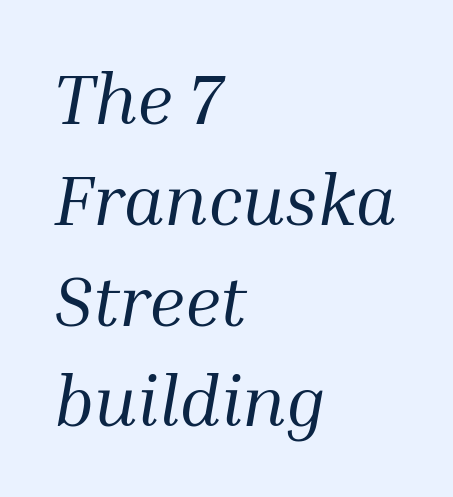
A typesetter would label this face a serif. These lines are rendered in a variable-pitch font. Heft: none added — not bold. The rendering uses a moderate line-height, typical for paragraphs. When letters slant like this, we call the style italic. Only glyphs here, with clear space below each row.
